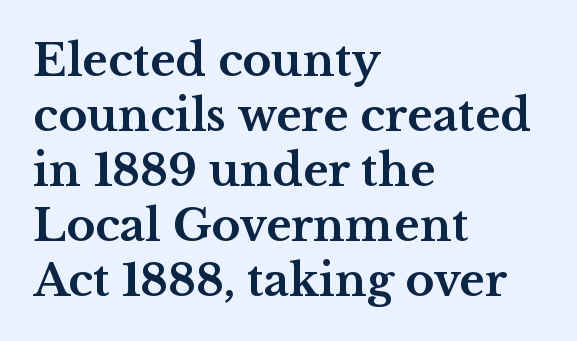
Each letter's strokes conclude with small projecting serifs. The lines sit at an ordinary, default distance from one another. Posture: straight, roman, zero tilt. The paragraph has a hard left edge and a soft right edge.
